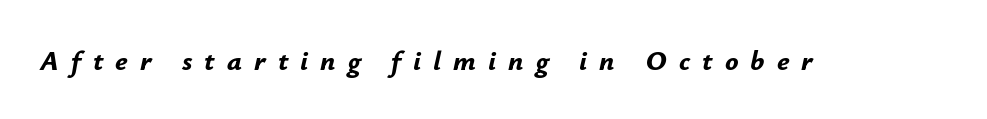
The horizontal fit of the characters is loose and conspicuously gappy. A typesetter would mark this as italic. You'd pick this weight for a headline — it's a proper bold. A typesetter would call this proportional, since set widths differ per character.
